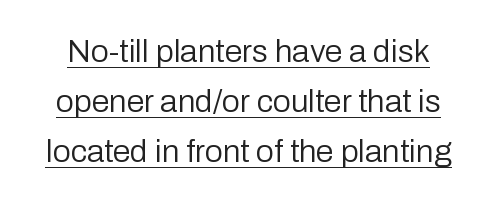
{"serif": "no", "italic": "no", "bold": "no", "weight": "regular", "width": "normal", "stroke_contrast": "low", "x_height": "medium", "monospaced": "no", "underline": "yes", "line_spacing": "normal", "line_spacing_ratio": 1.56, "letter_spacing": "normal", "letter_spacing_em": 0.0, "glyph_px": 32}
